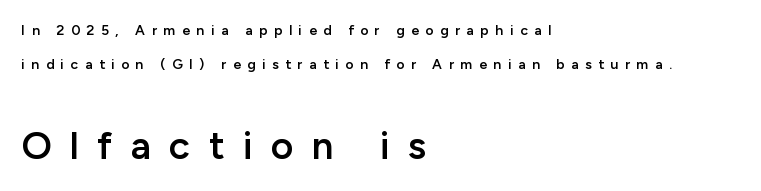
The image shows 39 px semibold sans-serif type, upright; set left-aligned, loose line spacing (2.46x), unusually wide letter spacing (+0.47 em), not underlined; the second (bottom) block is 2.79x larger; low stroke contrast and a medium x-height.
